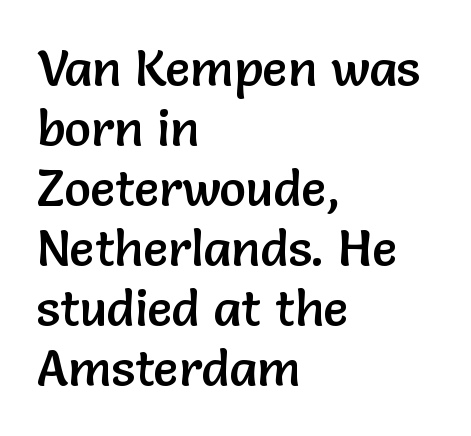
The image shows 50 px sans-serif type, upright; set left-aligned, line spacing 1.2x, normal letter spacing, not underlined; low stroke contrast and a medium x-height.
